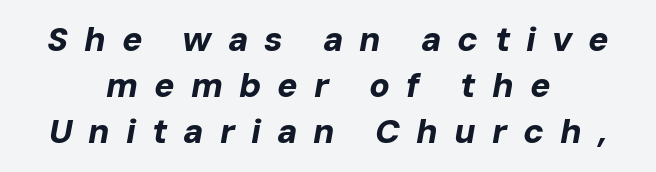
The image shows 34 px bold type, italic (leaning right); set centered, normal line spacing (1.36x), unusually wide letter spacing (+0.47 em), not underlined; low stroke contrast and a medium x-height.
